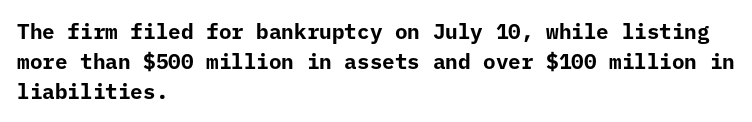
A bare baseline throughout the passage. Heavy-handed strokes throughout: this text is bold. Style check: upright. The setting favours the left margin, as ordinary paragraphs usually do. How are the letters spaced? Ordinarily, with no added tracking.
